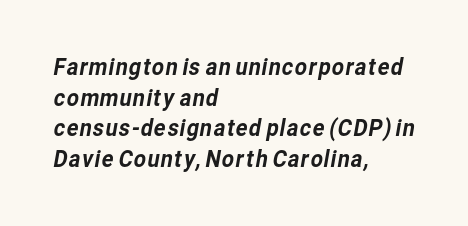
Q: Is the text underlined? A: No.
Q: How is the paragraph aligned? A: Left-aligned.
Q: Is the spacing between letters normal or unusually wide? A: Normal.
Q: Is the spacing between lines tight, normal or loose? A: Normal.
